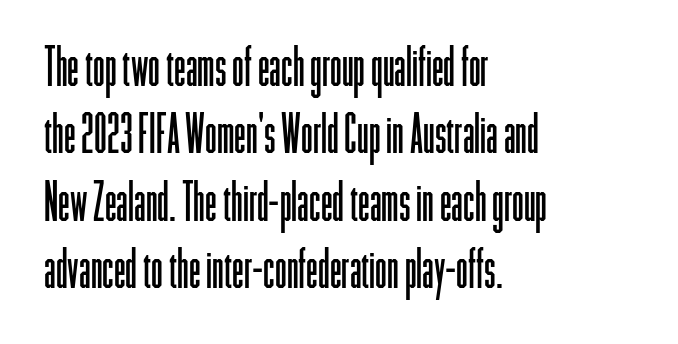
Q: Is the text bold? A: No.
Q: Is the text italic (slanted)? A: No, it is upright.
Q: Is the typeface a serif or a sans-serif typeface? A: Sans-serif.
Q: Is the text underlined? A: No.
Q: How is the paragraph aligned? A: Left-aligned.
Q: Is the spacing between letters normal or unusually wide? A: Normal.
Q: Is the spacing between lines tight, normal or loose? A: Normal.
Q: Width (condensed, normal, or wide)? A: Condensed.
Q: Stroke contrast? A: Low.
Q: x-height? A: Medium.
Q: Monospaced? A: No.
